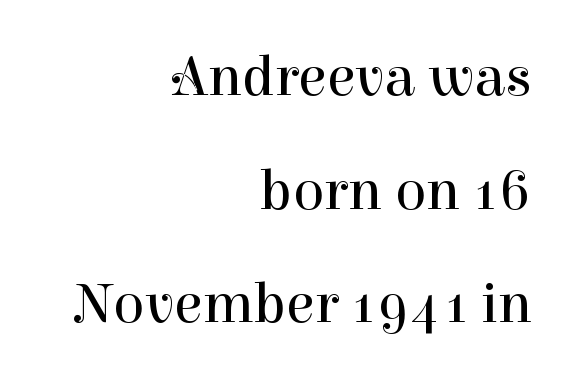
You could fit nearly another row in the gap between these rows. Here the designer chose a conventional face with non-uniform glyph widths. Each line ends at the same right margin while the left side varies. Quick note: underline off. Tall strokes in this sample are plumb rather than angled. The letters look calm and open, with moderate or lighter stems.
